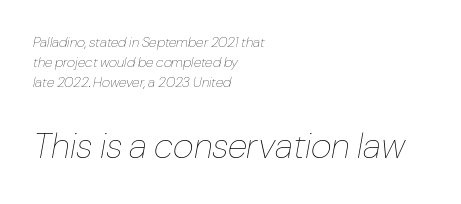
Q: Is the text bold? A: No.
Q: Is the text italic (slanted)? A: Yes, it leans right by about 10 degrees.
Q: Is the text underlined? A: No.
Q: How is the paragraph aligned? A: Left-aligned.
Q: Is the spacing between letters normal or unusually wide? A: Normal.
Q: Is the spacing between lines tight, normal or loose? A: Normal.
Q: Which block of text is set in a larger size, the first (top) or the second (bottom)? A: The second (bottom) one.
Q: Width (condensed, normal, or wide)? A: Normal.
Q: Stroke contrast? A: Low.
Q: x-height? A: Medium.
Q: Monospaced? A: No.
